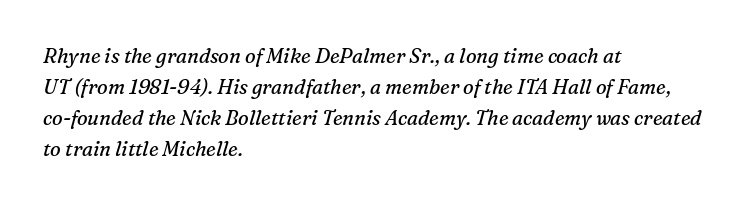
The strokes are not fattened; the text isn't bold. Each new line begins a customary step beneath the previous one. Clear beneath every line of the passage. Does the copy run flush right? No — it runs flush left.
